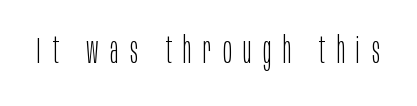
Q: Is the text bold? A: No.
Q: Is the text italic (slanted)? A: No, it is upright.
Q: Is the typeface a serif or a sans-serif typeface? A: Sans-serif.
Q: Is the text underlined? A: No.
Q: Is the spacing between letters normal or unusually wide? A: Unusually wide.
Q: Width (condensed, normal, or wide)? A: Condensed.
Q: Stroke contrast? A: Low.
Q: x-height? A: Large.
Q: Monospaced? A: No.
